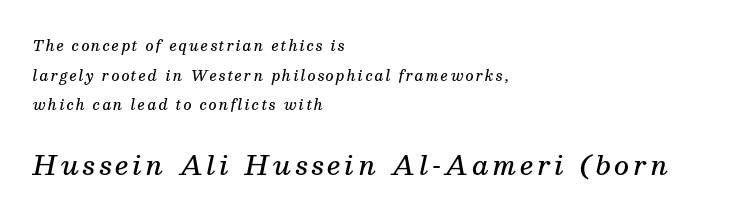
Q: Is the text bold? A: Semi-bold.
Q: Is the text italic (slanted)? A: Yes, it leans right by about 13 degrees.
Q: Is the text underlined? A: No.
Q: How is the paragraph aligned? A: Left-aligned.
Q: Is the spacing between lines tight, normal or loose? A: Loose.
Q: Which block of text is set in a larger size, the first (top) or the second (bottom)? A: The second (bottom) one.
